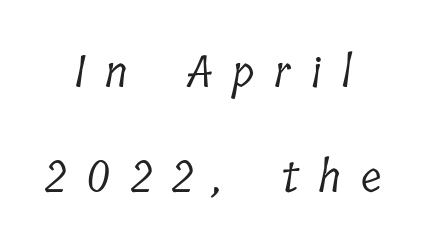
Successive baselines arrive slowly, with a big drop between each. Descenders are the only things crossing below the line. This sample has the flowing, uneven cadence of proportional lettering. Tracking here is generous; glyphs stand well apart from one another.
